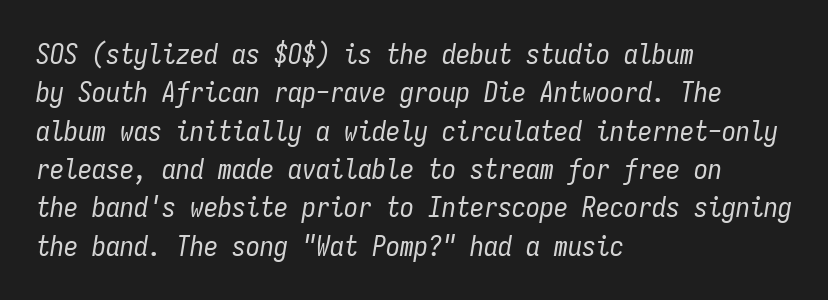
The strokes are not fattened; the text isn't bold. Is the block centered? No — it sits flush against the left margin. Do the characters align in a grid? Yes, the font is monospaced. Honestly, the row spacing looks completely unremarkable. Nothing unusual about the tracking: characters are spaced as the font intends.
